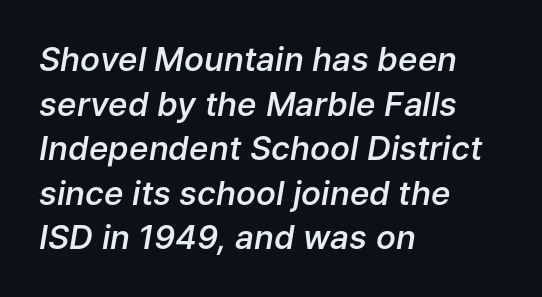
{"italic": "yes", "lean": "right", "slant_degrees": 9, "bold": "semi", "weight": "semibold", "width": "normal", "stroke_contrast": "low", "x_height": "medium", "monospaced": "no", "underline": "no", "align": "left", "line_spacing": "normal", "line_spacing_ratio": 1.35, "letter_spacing": "normal", "letter_spacing_em": 0.0, "glyph_px": 33}
